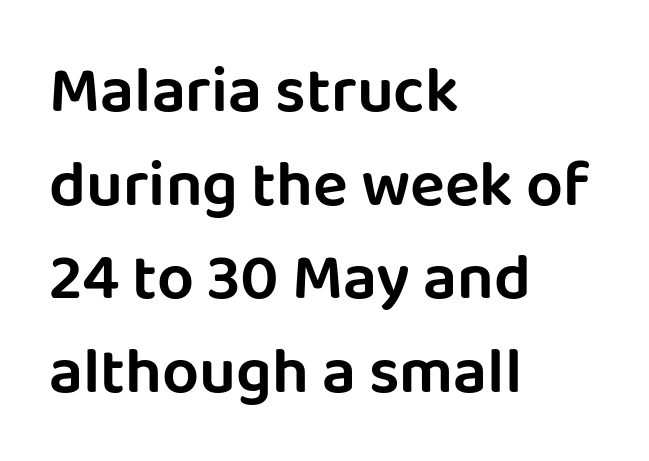
The image shows 65 px sans-serif type, upright; set left-aligned, normal line spacing (1.44x), normal letter spacing, not underlined; low stroke contrast and a large x-height.
